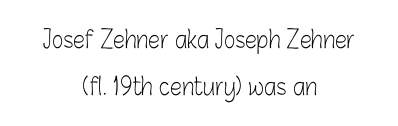
The image shows 24 px text type, upright; set centered, loose line spacing (1.97x), normal letter spacing, not underlined.
